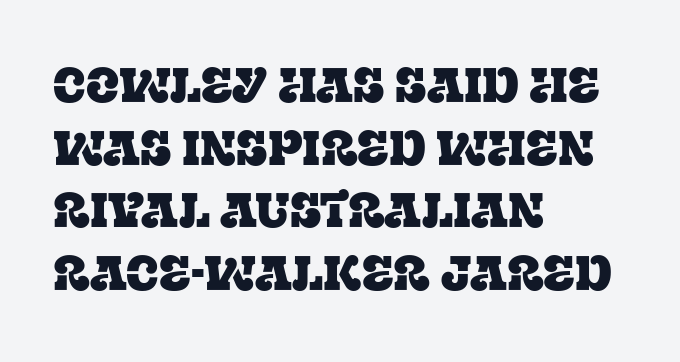
{"serif": "yes", "italic": "no", "width": "normal", "stroke_contrast": "low", "x_height": "large", "monospaced": "no", "underline": "no", "align": "left", "line_spacing": "normal", "line_spacing_ratio": 1.28, "letter_spacing": "normal", "letter_spacing_em": 0.0, "glyph_px": 49}
